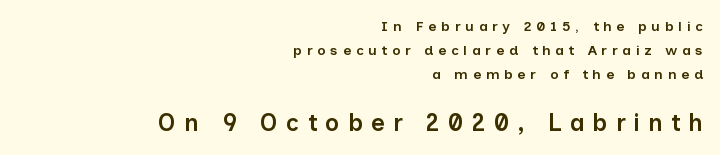
Q: Is the text bold? A: Semi-bold.
Q: Is the text italic (slanted)? A: No, it is upright.
Q: Is the text underlined? A: No.
Q: How is the paragraph aligned? A: Right-aligned.
Q: Is the spacing between letters normal or unusually wide? A: Unusually wide.
Q: Which block of text is set in a larger size, the first (top) or the second (bottom)? A: The second (bottom) one.
